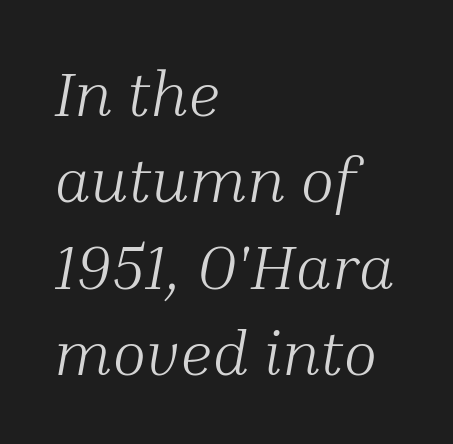
Is the block centered? No — it sits flush against the left margin. The face used here has a pronounced slope to its letters. Each word holds together tightly as a unit, with standard inter-letter gaps. This reads as an unemphasized weight, regular at the heaviest.
